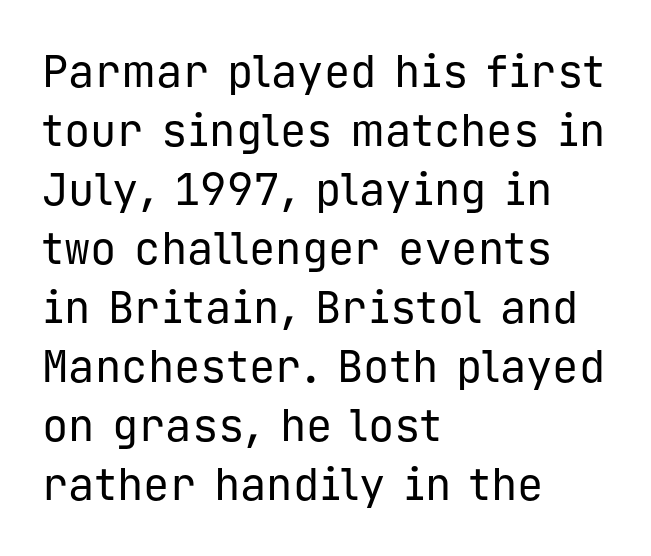
The characters display no serif detailing; their extremities are plain. When letters stand straight like this, we call the style roman or upright. This rendering uses left alignment, leaving the right contour irregular. Interline gaps are of average width in this sample.
